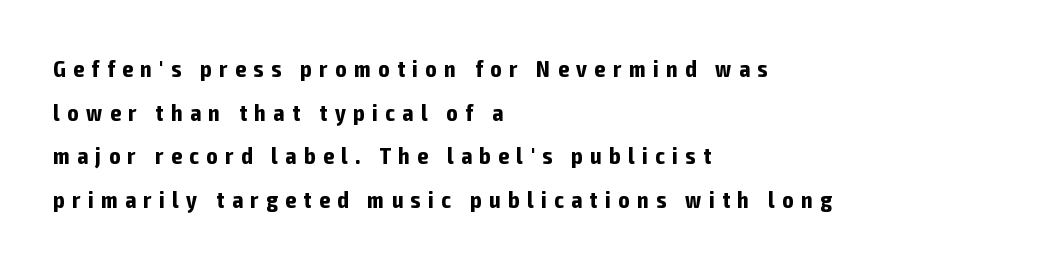
The rendering uses a large line-height, opening up the rows. Left-aligned paragraph, ragged on the right. The letters stand straight up with perfectly vertical stems. Tracking here is generous; glyphs stand well apart from one another. The space directly below the letters is spotless.
